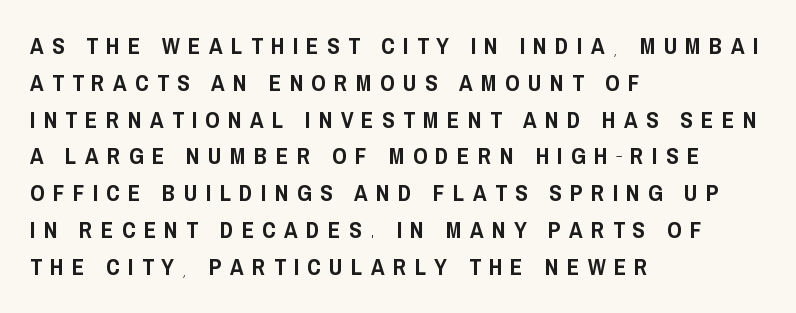
Q: Is the text italic (slanted)? A: No, it is upright.
Q: Is the text underlined? A: No.
Q: How is the paragraph aligned? A: Left-aligned.
Q: Is the spacing between letters normal or unusually wide? A: Unusually wide.
Q: Is the spacing between lines tight, normal or loose? A: Normal.
